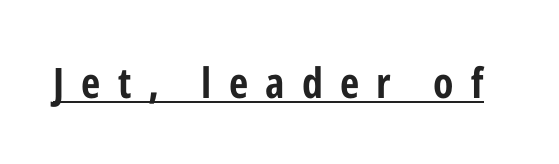
Q: Is the text italic (slanted)? A: No, it is upright.
Q: Is the typeface a serif or a sans-serif typeface? A: Sans-serif.
Q: Is the text underlined? A: Yes.
Q: Is the spacing between letters normal or unusually wide? A: Unusually wide.
Q: Width (condensed, normal, or wide)? A: Condensed.
Q: Stroke contrast? A: Low.
Q: x-height? A: Medium.
Q: Monospaced? A: No.
